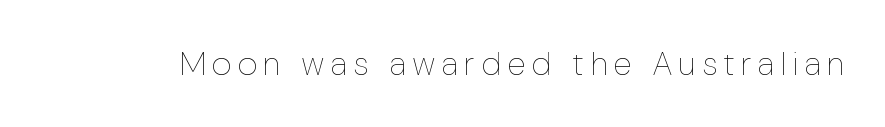
The passage shown is typed in a proportional face where columns would drift. No italicization has been applied; the sample stays upright. The string is rendered with underlining switched off. The gaps between neighbouring characters are conspicuously large. Each stroke keeps to a modest, everyday thickness or less.
